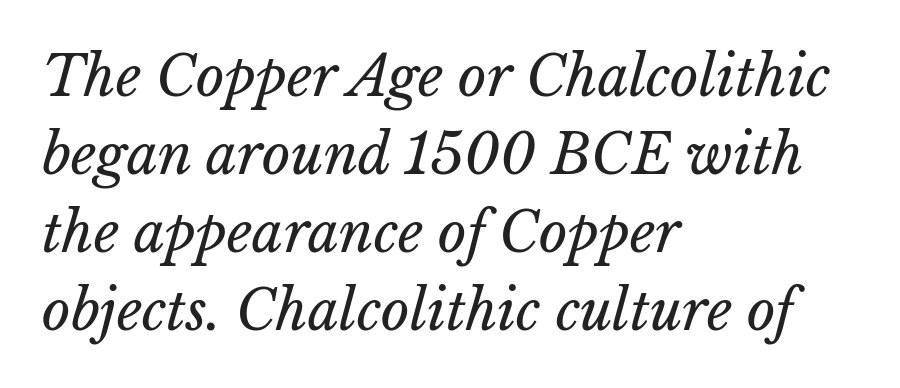
{"bold": "no", "weight": "regular", "width": "normal", "stroke_contrast": "low", "x_height": "medium", "monospaced": "no", "underline": "no", "align": "left", "line_spacing": "normal", "line_spacing_ratio": 1.42, "letter_spacing": "normal", "letter_spacing_em": 0.0, "glyph_px": 55}
